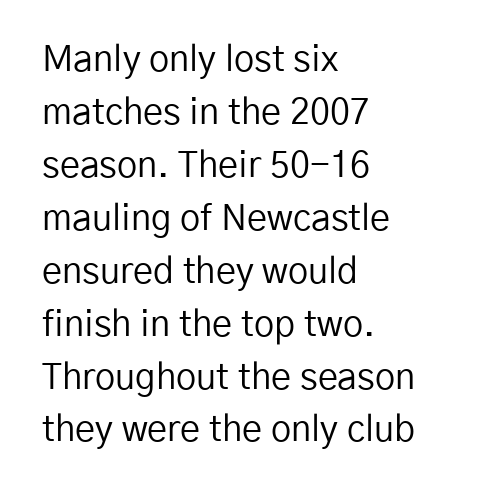
{"serif": "no", "italic": "no", "bold": "no", "weight": "regular", "width": "normal", "stroke_contrast": "low", "x_height": "medium", "monospaced": "no", "underline": "no", "align": "left", "line_spacing": "normal", "line_spacing_ratio": 1.47, "letter_spacing": "normal", "letter_spacing_em": 0.0, "glyph_px": 36}
